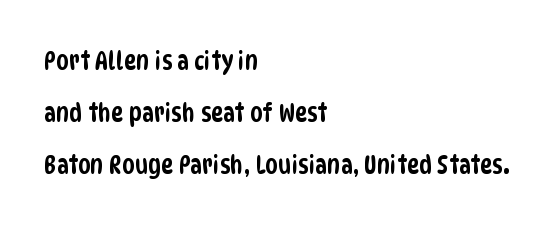
Q: Is the text underlined? A: No.
Q: How is the paragraph aligned? A: Left-aligned.
Q: Is the spacing between letters normal or unusually wide? A: Normal.
Q: Is the spacing between lines tight, normal or loose? A: Loose.
